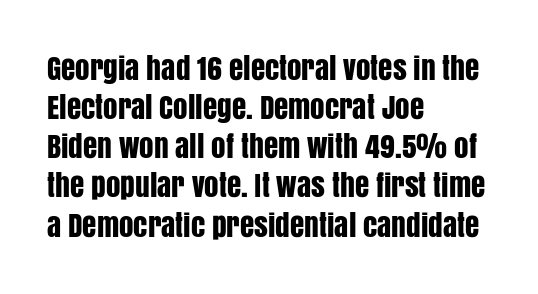
The image shows 29 px condensed sans-serif type, upright; set left-aligned, normal line spacing (1.35x), normal letter spacing, not underlined; low stroke contrast and a large x-height.
